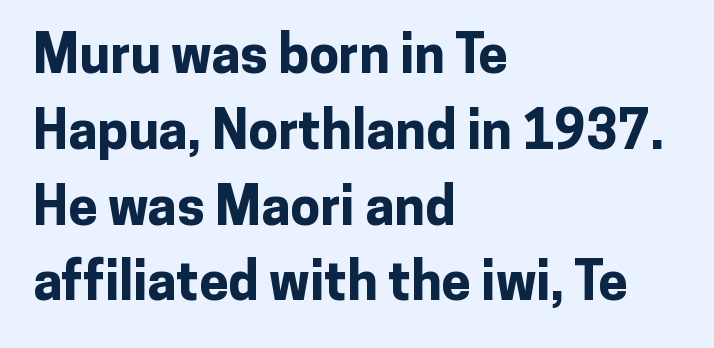
The letters advance in unequal steps, a hallmark of proportional type. Serifs: no, the terminals of the letterforms are clean. The letterforms sit shoulder to shoulder at normal distance. Bare-footed words on every line. A typesetter would call this leading conventional body-copy spacing. The setting favours the left margin, as ordinary paragraphs usually do.
